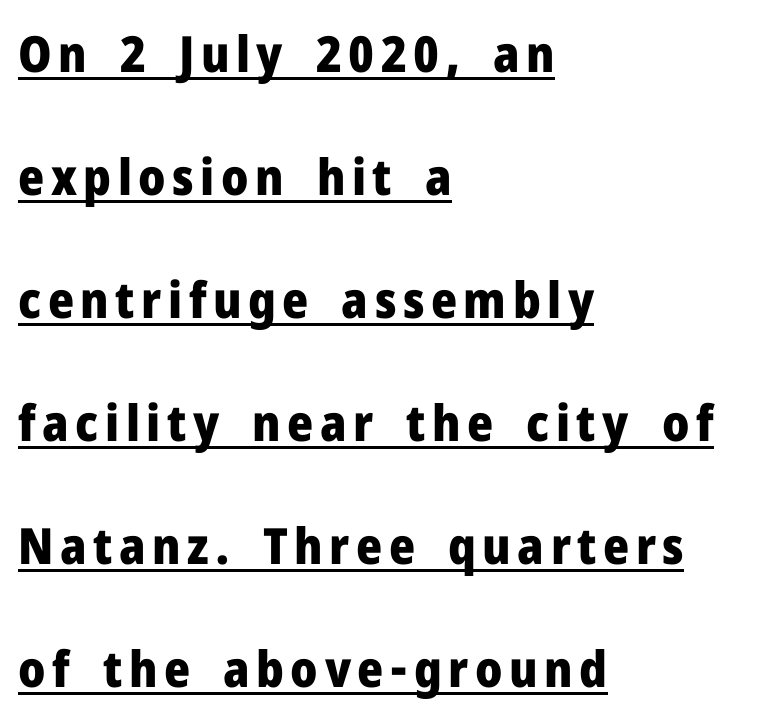
Q: Is the text bold? A: Yes.
Q: Is the text italic (slanted)? A: No, it is upright.
Q: Is the typeface a serif or a sans-serif typeface? A: Sans-serif.
Q: Is the text underlined? A: Yes.
Q: How is the paragraph aligned? A: Left-aligned.
Q: Is the spacing between lines tight, normal or loose? A: Loose.
Q: Width (condensed, normal, or wide)? A: Normal.
Q: Stroke contrast? A: Low.
Q: x-height? A: Medium.
Q: Monospaced? A: No.
